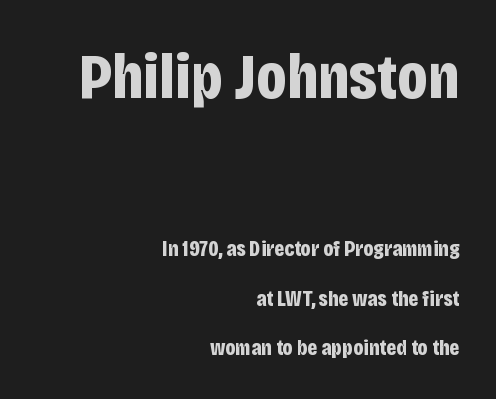
Q: Is the text bold? A: Yes.
Q: Is the text italic (slanted)? A: No, it is upright.
Q: Is the typeface a serif or a sans-serif typeface? A: Sans-serif.
Q: Is the text underlined? A: No.
Q: How is the paragraph aligned? A: Right-aligned.
Q: Is the spacing between letters normal or unusually wide? A: Normal.
Q: Is the spacing between lines tight, normal or loose? A: Loose.
Q: Which block of text is set in a larger size, the first (top) or the second (bottom)? A: The first (top) one.
Q: Width (condensed, normal, or wide)? A: Condensed.
Q: Stroke contrast? A: Low.
Q: x-height? A: Large.
Q: Monospaced? A: No.
